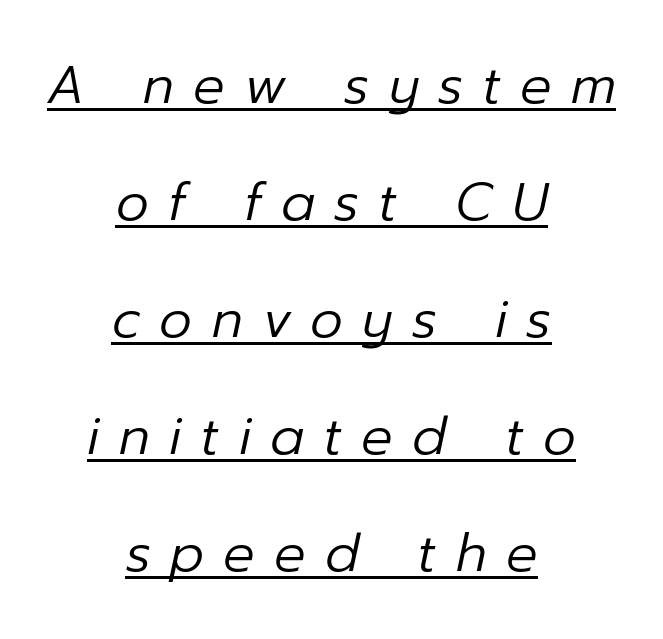
Q: Is the text bold? A: No.
Q: Is the text italic (slanted)? A: Yes, it leans right by about 12 degrees.
Q: Is the text underlined? A: Yes.
Q: How is the paragraph aligned? A: Centered.
Q: Is the spacing between letters normal or unusually wide? A: Unusually wide.
Q: Is the spacing between lines tight, normal or loose? A: Loose.
Q: Width (condensed, normal, or wide)? A: Normal.
Q: Stroke contrast? A: Low.
Q: x-height? A: Medium.
Q: Monospaced? A: No.
